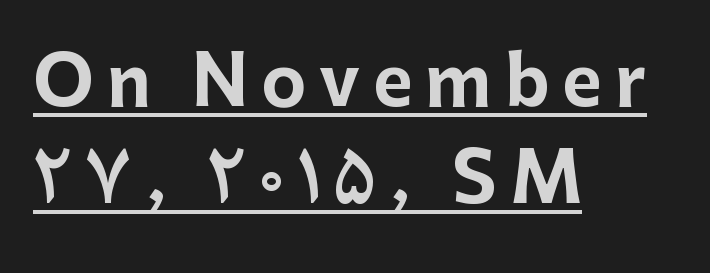
{"serif": "no", "italic": "no", "bold": "yes", "weight": "bold", "width": "normal", "stroke_contrast": "low", "x_height": "medium", "monospaced": "no", "underline": "yes", "align": "left", "line_spacing": "normal", "line_spacing_ratio": 1.42, "glyph_px": 68}
